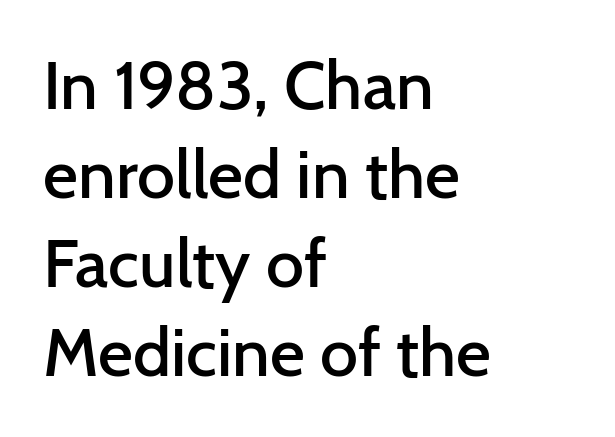
The designer left line spacing at the default. A fair bit of extra ink — the face is semibold, not bold. Think of a printed novel: that variable character pitch is what you see here. Decoration check: the copy has no underline. Nope, not italic — everything's standing straight.
